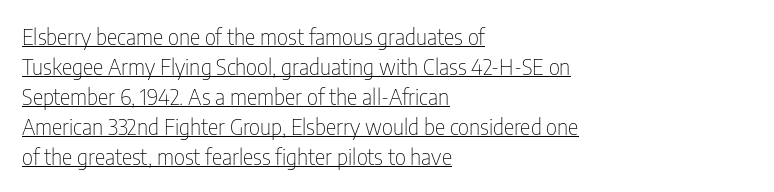
Q: Is the text bold? A: No.
Q: Is the text italic (slanted)? A: No, it is upright.
Q: Is the text underlined? A: Yes.
Q: How is the paragraph aligned? A: Left-aligned.
Q: Is the spacing between letters normal or unusually wide? A: Normal.
Q: Is the spacing between lines tight, normal or loose? A: Normal.
